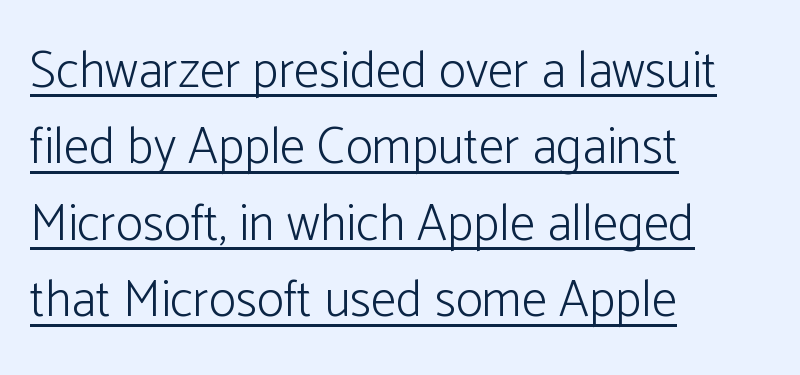
The image shows 51 px light sans-serif type, upright; set left-aligned, normal line spacing (1.5x), normal letter spacing, underlined; low stroke contrast and a medium x-height.
